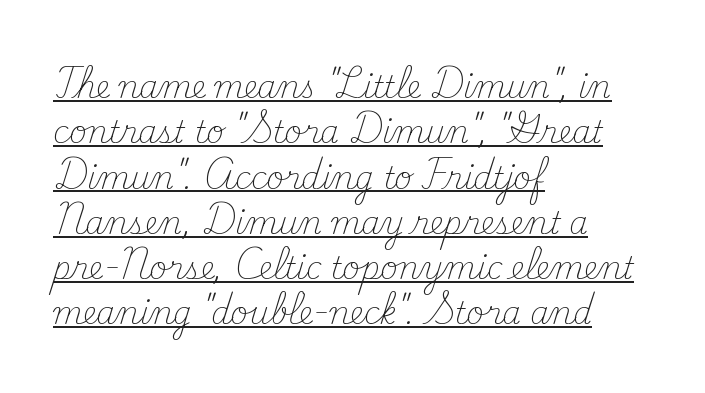
A typesetter would call this zero additional tracking. The face used here is proportionally spaced, like ordinary book or web type. Notice how descenders clear the ascenders below comfortably — that's standard leading. The face used here is seriffed, in the tradition of book romans.
